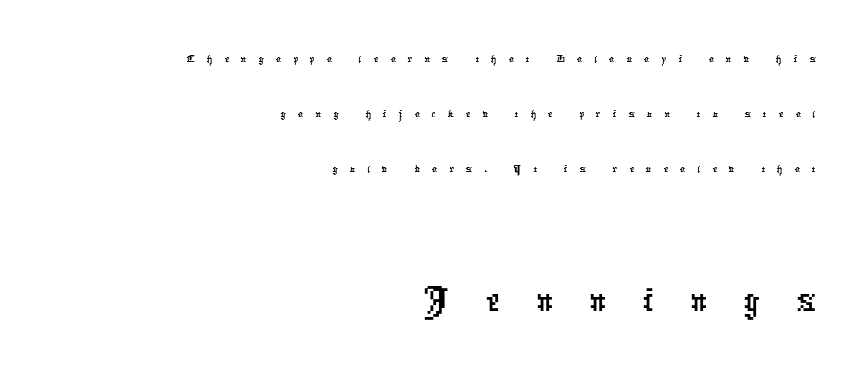
The space between consecutive lines is lavish. Check the space under the baseline: it is left empty. In terms of letterform style, serifs are entirely absent. The rendering anchors every line to the right-hand side. Is the lower block the larger one? Yes — the lower block carries the bigger type. These lines are rendered in a variable-pitch font.
